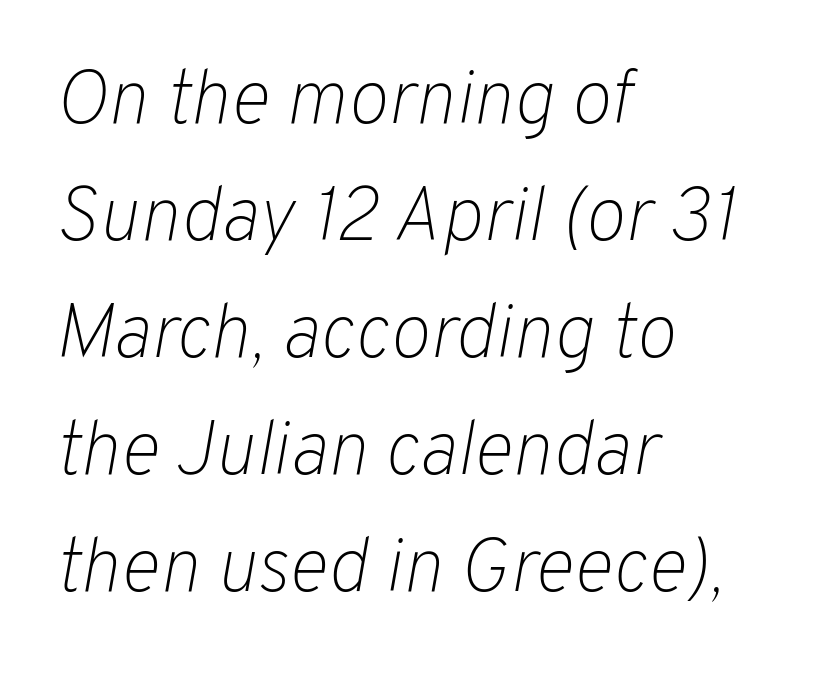
Q: Is the text bold? A: No.
Q: Is the text italic (slanted)? A: Yes, it leans right by about 10 degrees.
Q: Is the text underlined? A: No.
Q: How is the paragraph aligned? A: Left-aligned.
Q: Is the spacing between letters normal or unusually wide? A: Normal.
Q: Is the spacing between lines tight, normal or loose? A: Normal.
Q: Width (condensed, normal, or wide)? A: Normal.
Q: Stroke contrast? A: Low.
Q: x-height? A: Medium.
Q: Monospaced? A: No.
